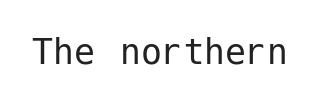
{"serif": "no", "italic": "no", "bold": "no", "weight": "regular", "width": "normal", "stroke_contrast": "low", "x_height": "medium", "underline": "no", "letter_spacing": "normal", "letter_spacing_em": 0.0, "glyph_px": 42}
